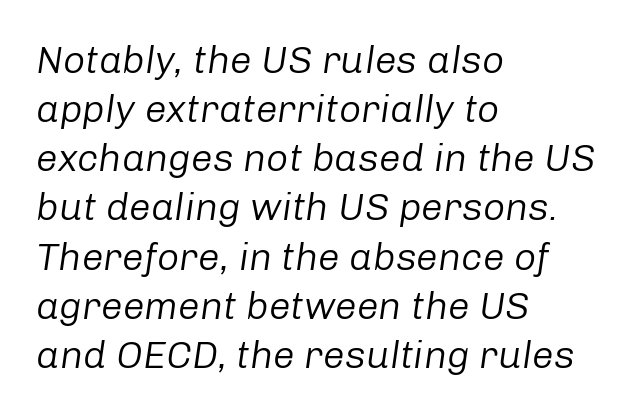
Glyph-to-glyph distance matches everyday printed text. A normal amount of white space separates one row of letters from the next. A bare baseline throughout the passage. Stroke thickness stays within the range of a standard reading face or lighter.
